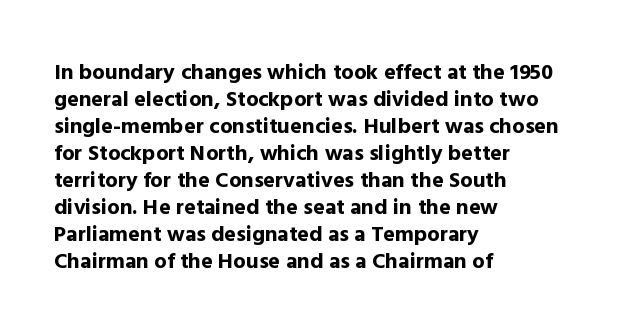
The setting favours the left margin, as ordinary paragraphs usually do. The strip under each line holds only bare page. Every letter is thick-stroked: bold, no question. In terms of posture, this sample is upright. Is the letter spacing exaggerated? No — it looks like the ordinary default.
